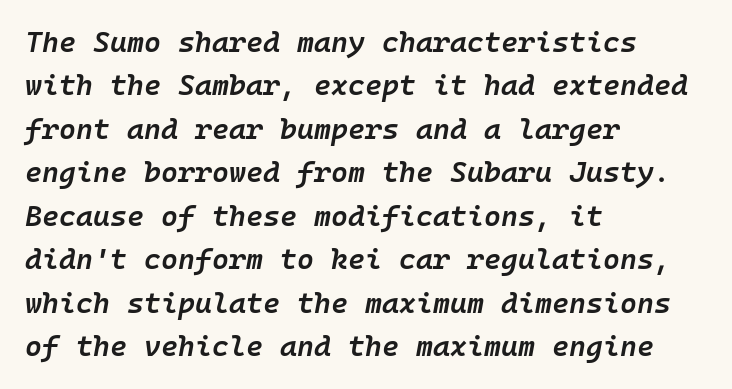
{"italic": "yes", "lean": "right", "slant_degrees": 10, "bold": "semi", "weight": "semibold", "width": "normal", "stroke_contrast": "low", "x_height": "medium", "monospaced": "yes", "underline": "no", "align": "left", "line_spacing": "normal", "line_spacing_ratio": 1.5, "letter_spacing": "normal", "letter_spacing_em": 0.0, "glyph_px": 29}
